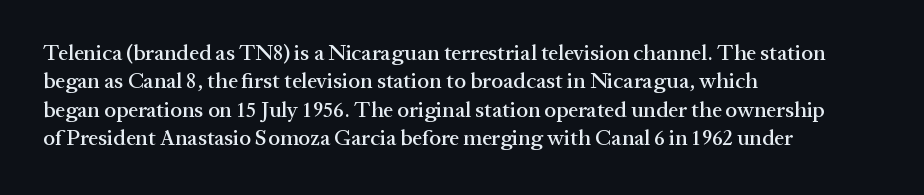
Q: Is the text italic (slanted)? A: No, it is upright.
Q: Is the text underlined? A: No.
Q: How is the paragraph aligned? A: Left-aligned.
Q: Is the spacing between letters normal or unusually wide? A: Normal.
Q: Is the spacing between lines tight, normal or loose? A: Normal.
